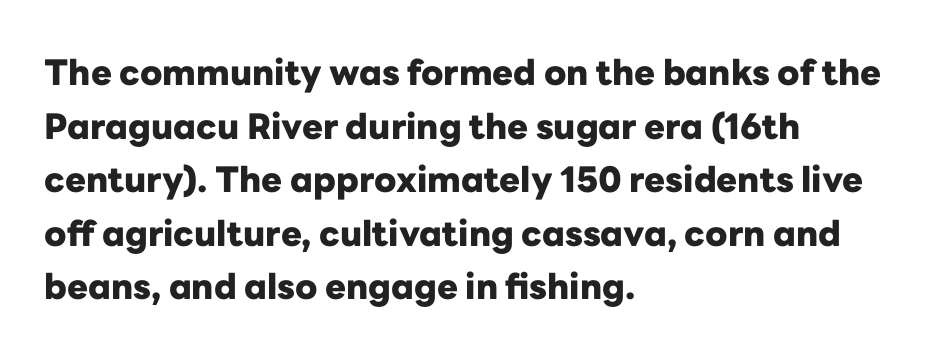
The lettering stays uniformly vertical, giving the passage a roman look. Stroke terminals: plain, sans-serif. If you drew a ruler down the left edge, every line would touch it. Tracking here is standard; glyphs follow each other at the usual distance. Spacing verdict: proportional, widths tailored to each character. The typesetting leans heavy: a genuine bold.
